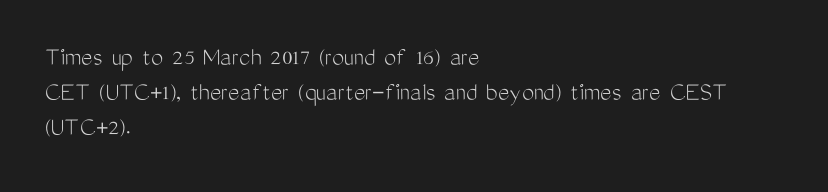
The image shows 27 px text type, upright; set left-aligned, normal line spacing (1.29x), normal letter spacing, not underlined.
